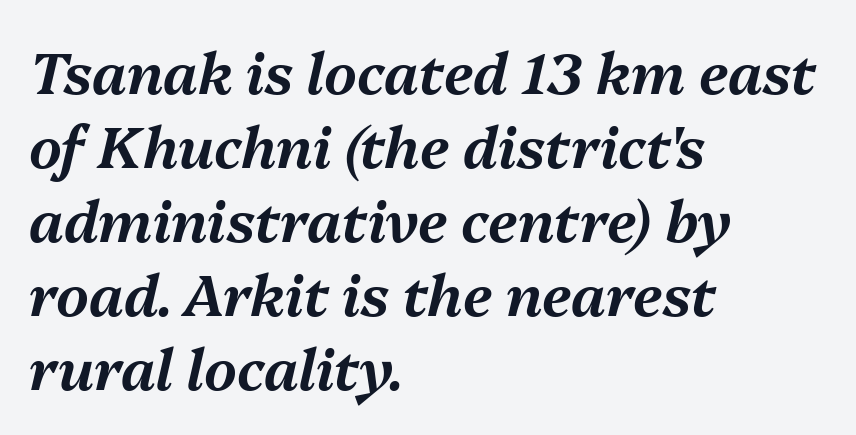
The typesetter chose a ragged-right arrangement here. The face used here is proportionally spaced, like ordinary book or web type. Glance below the letters and you will spot only blank space. Style check: oblique.
